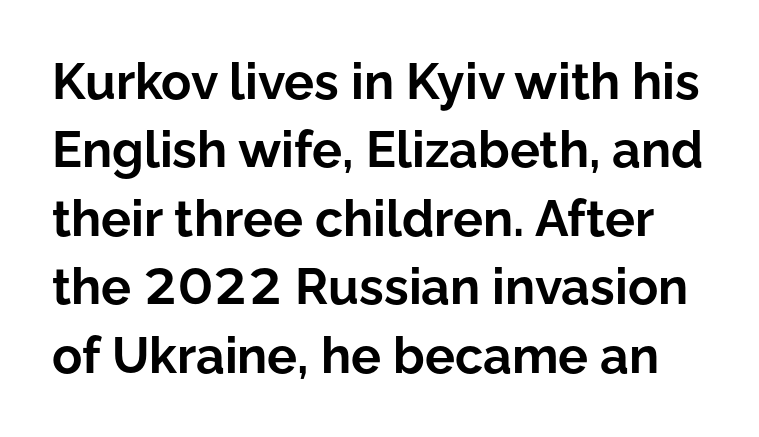
Q: Is the text bold? A: Yes.
Q: Is the text italic (slanted)? A: No, it is upright.
Q: Is the typeface a serif or a sans-serif typeface? A: Sans-serif.
Q: Is the text underlined? A: No.
Q: Is the spacing between letters normal or unusually wide? A: Normal.
Q: Is the spacing between lines tight, normal or loose? A: Normal.
Q: Width (condensed, normal, or wide)? A: Normal.
Q: Stroke contrast? A: Low.
Q: x-height? A: Medium.
Q: Monospaced? A: No.
